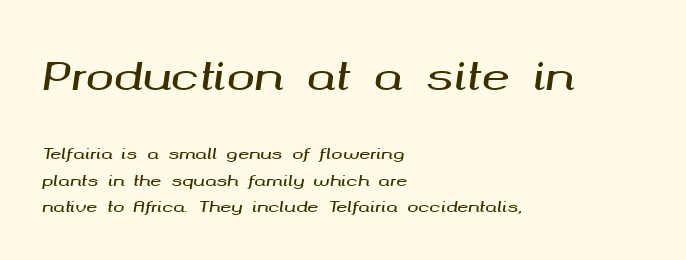
Q: Is the text italic (slanted)? A: Yes, it leans right by about 8 degrees.
Q: Is the text underlined? A: No.
Q: How is the paragraph aligned? A: Left-aligned.
Q: Is the spacing between letters normal or unusually wide? A: Normal.
Q: Which block of text is set in a larger size, the first (top) or the second (bottom)? A: The first (top) one.
Q: Width (condensed, normal, or wide)? A: Wide.
Q: Stroke contrast? A: Medium.
Q: x-height? A: Medium.
Q: Monospaced? A: No.
